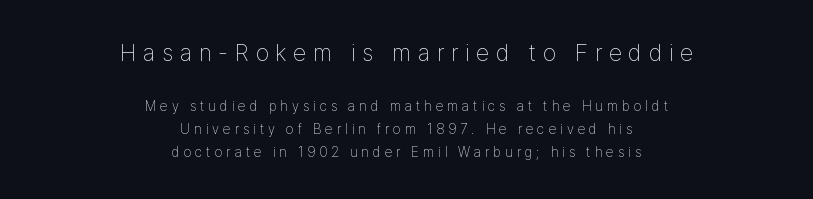
The image shows 24 px text type, upright; set centered, normal line spacing (1.65x), unusually wide letter spacing (+0.28 em), not underlined; the first (top) block is 1.71x larger.
